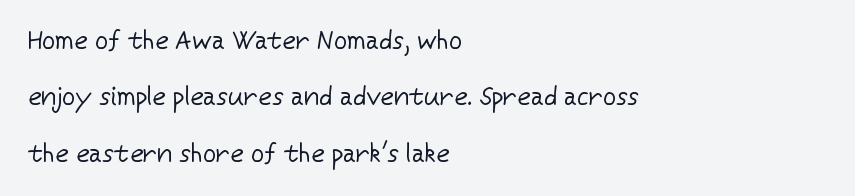
The image shows 26 px text type, upright; set left-aligned, loose line spacing (2.17x), normal letter spacing, not underlined.
